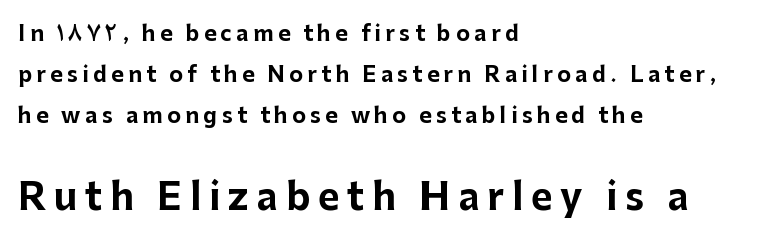
The rendering uses natural spacing where letterforms have individual widths. Regarding serifs, this sample does without them. Compared with an ordinary text face, these strokes are far heavier — a full bold. Caption: multi-line text, flush left, ragged right.
